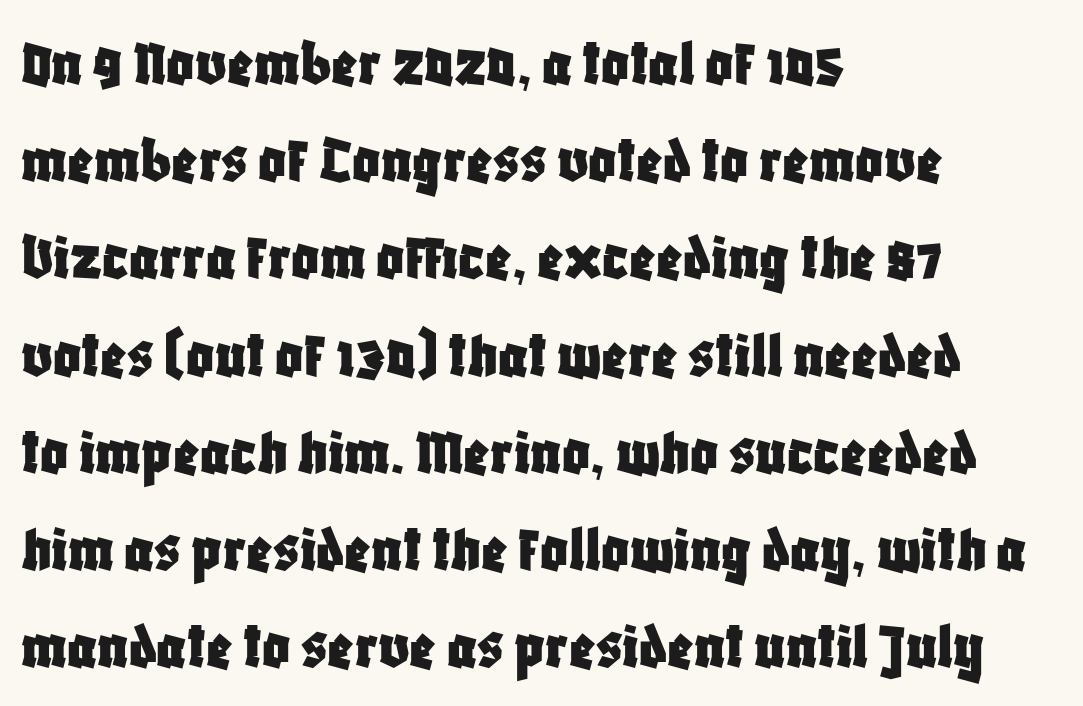
The image shows 68 px condensed sans-serif type, upright; set left-aligned, normal line spacing (1.43x), normal letter spacing, not underlined; low stroke contrast and a large x-height.
